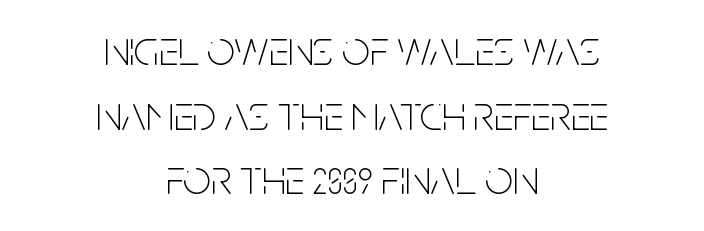
The image shows 49 px thin, condensed sans-serif type, upright; set centered, normal line spacing (1.32x), normal letter spacing, not underlined; low stroke contrast and a large x-height.
